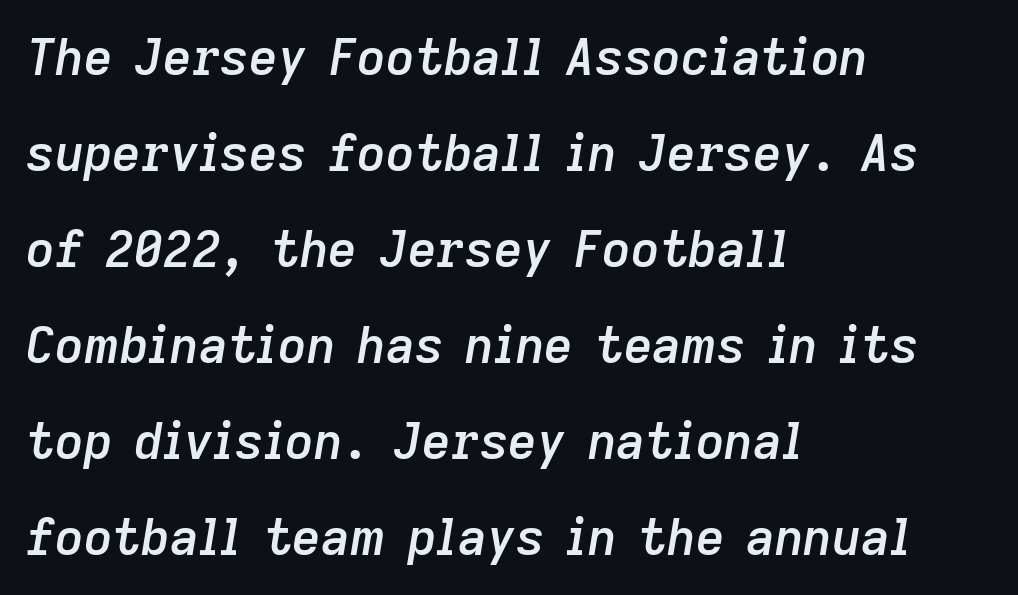
The image shows 50 px semibold type, italic (leaning right); set left-aligned, loose line spacing (1.92x), normal letter spacing, not underlined; low stroke contrast and a medium x-height.
